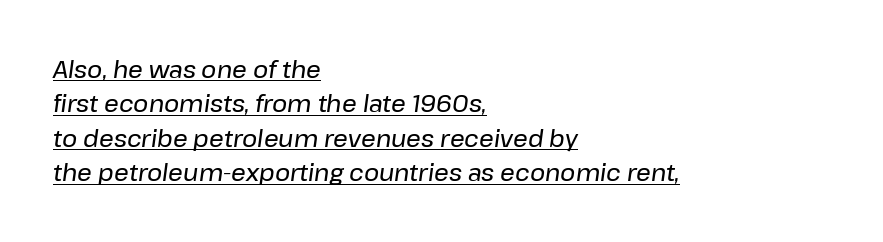
The image shows 23 px text type, italic (leaning right); set left-aligned, normal line spacing (1.5x), normal letter spacing, underlined.
